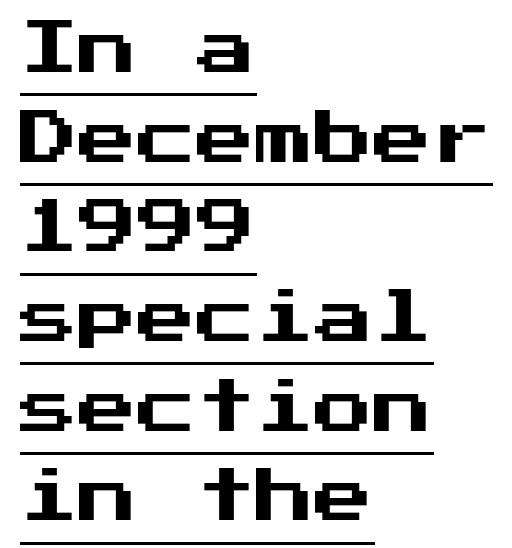
Q: Is the text italic (slanted)? A: No, it is upright.
Q: Is the typeface a serif or a sans-serif typeface? A: Sans-serif.
Q: Is the text underlined? A: Yes.
Q: How is the paragraph aligned? A: Left-aligned.
Q: Is the spacing between letters normal or unusually wide? A: Normal.
Q: Is the spacing between lines tight, normal or loose? A: Normal.
Q: Width (condensed, normal, or wide)? A: Normal.
Q: Stroke contrast? A: Medium.
Q: x-height? A: Medium.
